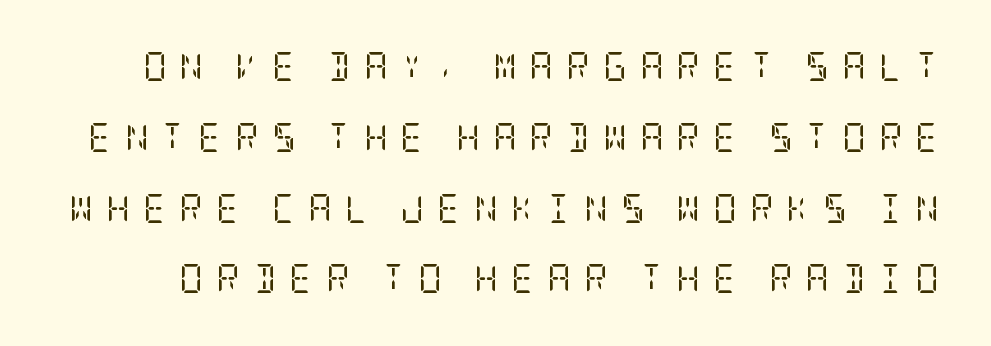
The image shows 29 px regular-weight, condensed serif type, upright; set loose line spacing (2.44x), unusually wide letter spacing (+0.45 em), not underlined; low stroke contrast and a large x-height.
